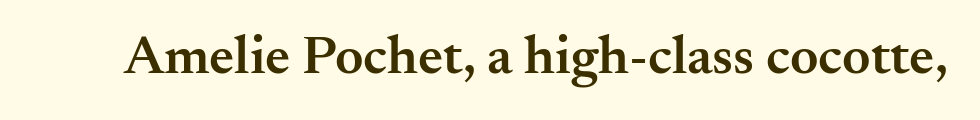
The image shows 55 px semibold serif type, upright; set normal letter spacing, not underlined; medium stroke contrast and a small x-height.
